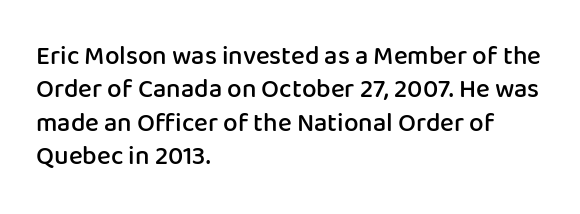
The image shows 26 px text type, upright; set left-aligned, normal line spacing (1.28x), normal letter spacing, not underlined.
